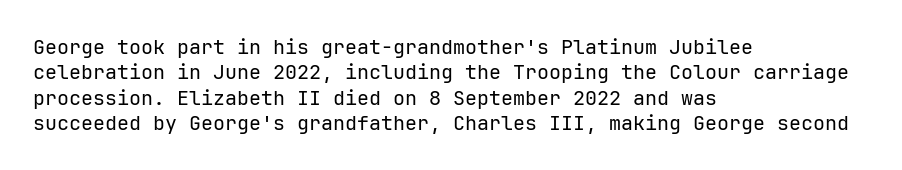
The image shows 20 px text type, upright; set left-aligned, normal line spacing (1.27x), normal letter spacing, not underlined.
